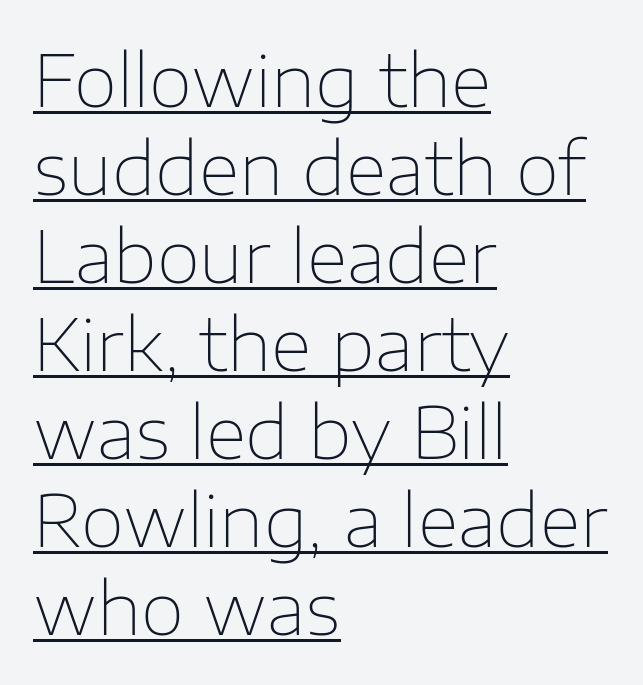
{"serif": "no", "italic": "no", "bold": "no", "weight": "thin", "width": "normal", "stroke_contrast": "low", "x_height": "medium", "monospaced": "no", "underline": "yes", "align": "left", "line_spacing_ratio": 1.24, "letter_spacing": "normal", "letter_spacing_em": 0.0, "glyph_px": 71}
